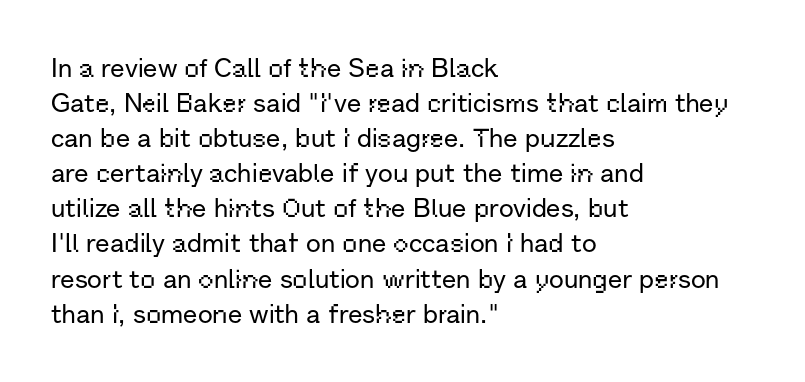
{"italic": "no", "underline": "no", "align": "left", "line_spacing": "normal", "line_spacing_ratio": 1.35, "letter_spacing": "normal", "letter_spacing_em": 0.0, "glyph_px": 26}
